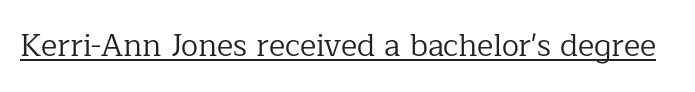
The image shows 31 px regular-weight serif type, upright; set normal letter spacing, underlined; low stroke contrast and a medium x-height.
